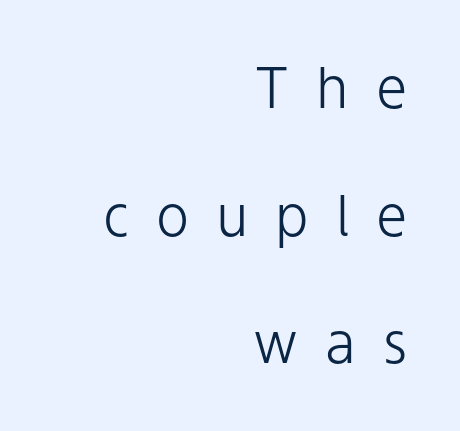
Nope, no serifs anywhere on these letters. Interline gaps are noticeably wide in this sample. This rendering uses right alignment, leaving the left contour irregular. A typesetter would call this proportional, since set widths differ per character.
